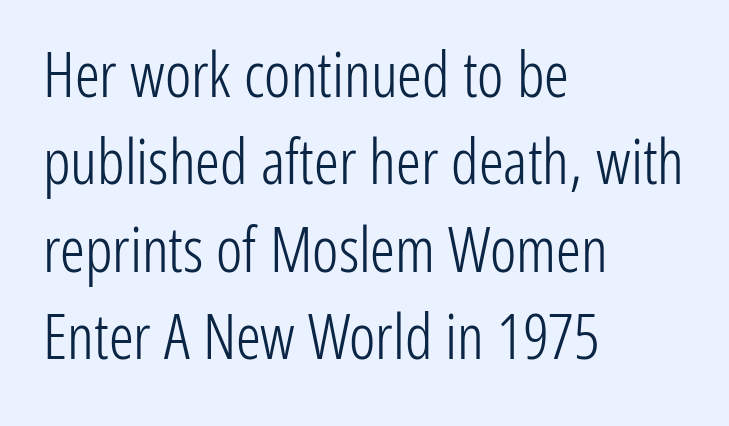
The image shows 62 px light, condensed sans-serif type, upright; set left-aligned, normal line spacing (1.41x), normal letter spacing, not underlined; low stroke contrast and a medium x-height.
